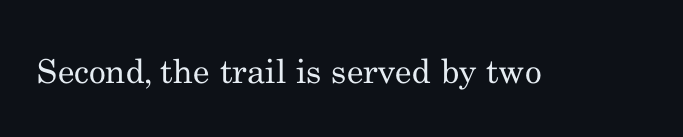
In terms of letterspacing, this is plain default setting. Do the characters align in a grid? No, the font is proportional. Lines of text with bare space underneath. This sample uses a serif face. This reads as an unemphasized weight, regular at the heaviest.
